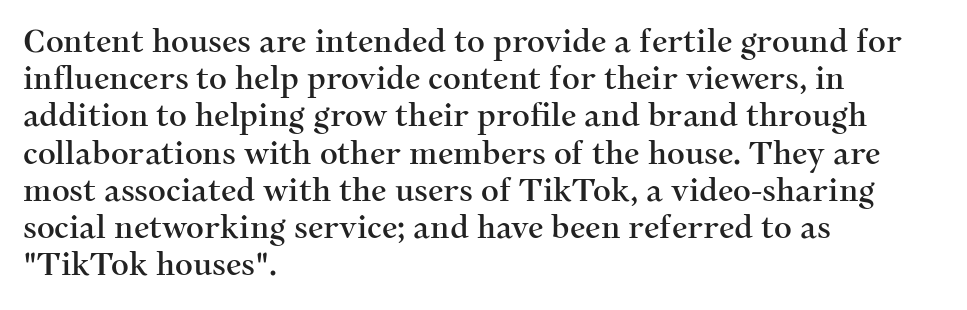
These lines are rendered in a variable-pitch font. Anything drawn beneath the words? Only blank space. The typeface chosen for these lines features serifs. This is roman type, the default non-slanted kind.
